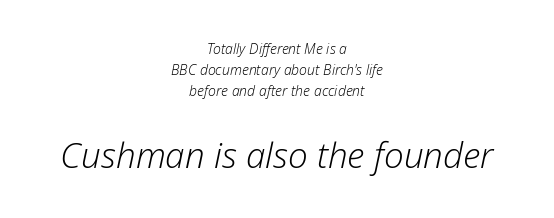
You could not count columns in this text — the font is proportionally spaced. If you drew a line through each stem, it would be angled. Scale increases going downward across the two blocks. Summary of vertical rhythm: regular, with standard interline spacing. Students, note that the glyphs here touch the page at normal intervals.
